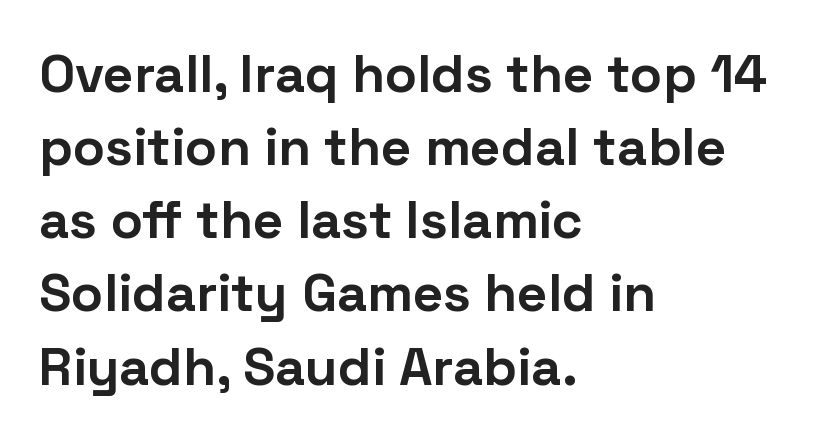
The image shows 53 px bold sans-serif type, upright; set left-aligned, normal line spacing (1.38x), normal letter spacing, not underlined; low stroke contrast and a medium x-height.
